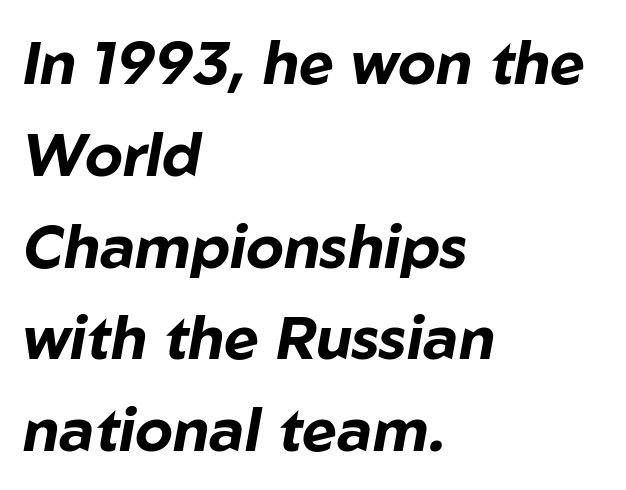
Q: Is the text bold? A: Yes.
Q: Is the text italic (slanted)? A: Yes, it leans right by about 10 degrees.
Q: Is the text underlined? A: No.
Q: How is the paragraph aligned? A: Left-aligned.
Q: Is the spacing between letters normal or unusually wide? A: Normal.
Q: Is the spacing between lines tight, normal or loose? A: Normal.
Q: Width (condensed, normal, or wide)? A: Normal.
Q: Stroke contrast? A: Low.
Q: x-height? A: Medium.
Q: Monospaced? A: No.
